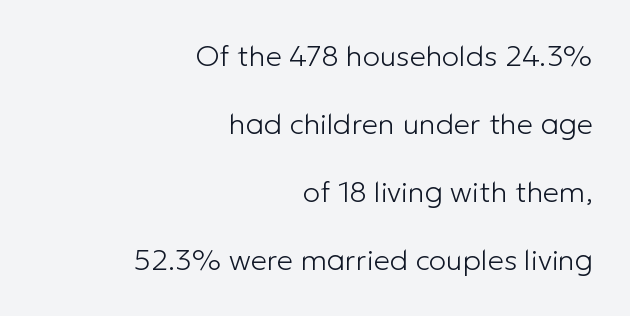
{"serif": "no", "italic": "no", "bold": "no", "weight": "light", "width": "normal", "stroke_contrast": "low", "x_height": "medium", "monospaced": "no", "underline": "no", "align": "right", "line_spacing": "loose", "line_spacing_ratio": 2.35, "letter_spacing": "normal", "letter_spacing_em": 0.0, "glyph_px": 29}
